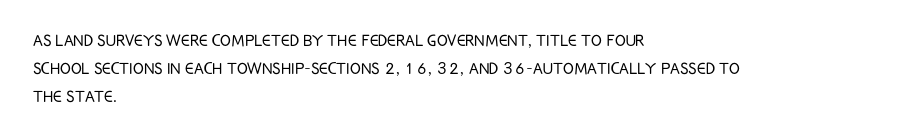
The image shows 20 px text type, upright; set left-aligned, normal line spacing (1.39x), normal letter spacing, not underlined.
